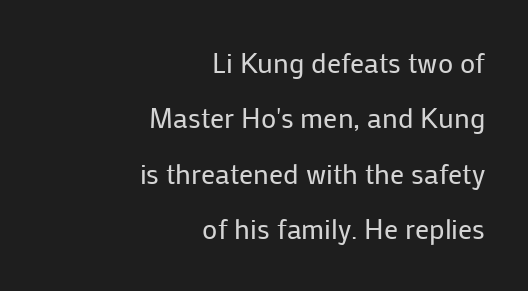
The image shows 28 px regular-weight sans-serif type, upright; set right-aligned, loose line spacing (1.98x), normal letter spacing, not underlined; low stroke contrast and a medium x-height.
